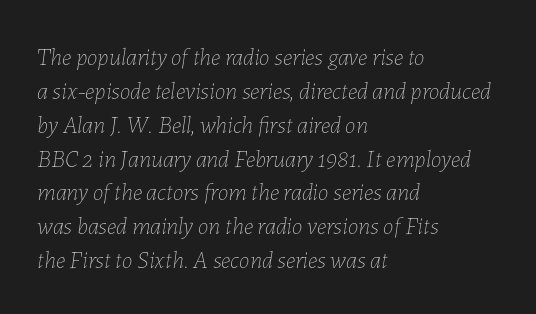
Q: Is the text bold? A: No.
Q: Is the text italic (slanted)? A: Yes, it leans right by about 7 degrees.
Q: Is the text underlined? A: No.
Q: How is the paragraph aligned? A: Left-aligned.
Q: Is the spacing between letters normal or unusually wide? A: Normal.
Q: Is the spacing between lines tight, normal or loose? A: Normal.
